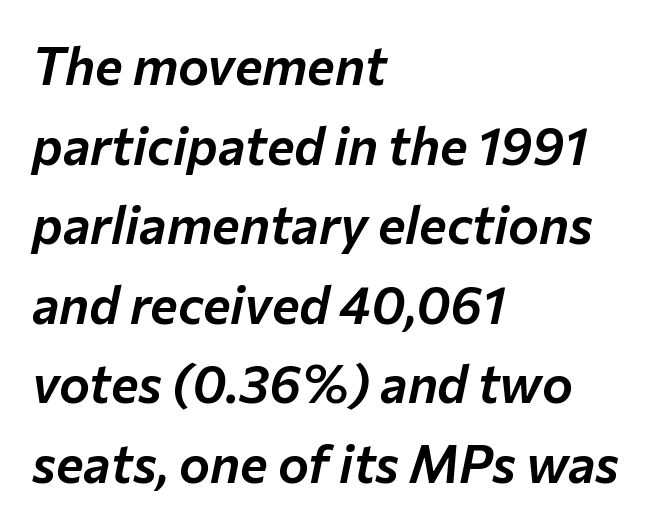
The tracking reads as untouched default to a designer's eye. A typesetter would call this proportional, since set widths differ per character. These lines stack with their left ends in a neat column. Posture: slanted.
